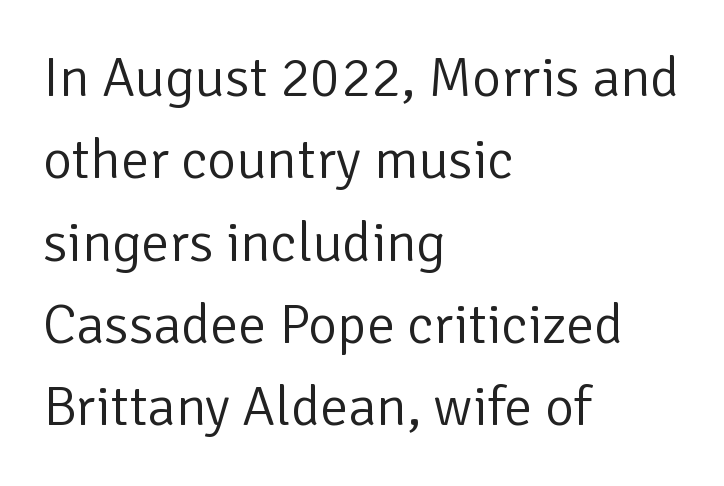
{"serif": "no", "italic": "no", "bold": "no", "weight": "light", "width": "normal", "stroke_contrast": "low", "x_height": "medium", "monospaced": "no", "underline": "no", "align": "left", "line_spacing": "normal", "line_spacing_ratio": 1.47, "letter_spacing": "normal", "letter_spacing_em": 0.0, "glyph_px": 56}
